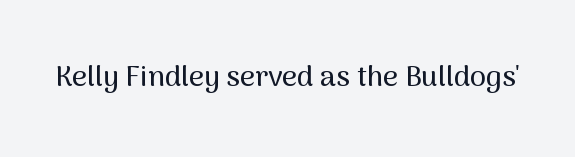
Q: Is the text italic (slanted)? A: No, it is upright.
Q: Is the typeface a serif or a sans-serif typeface? A: Sans-serif.
Q: Is the text underlined? A: No.
Q: Is the spacing between letters normal or unusually wide? A: Normal.
Q: Width (condensed, normal, or wide)? A: Normal.
Q: Stroke contrast? A: Medium.
Q: x-height? A: Medium.
Q: Monospaced? A: No.
